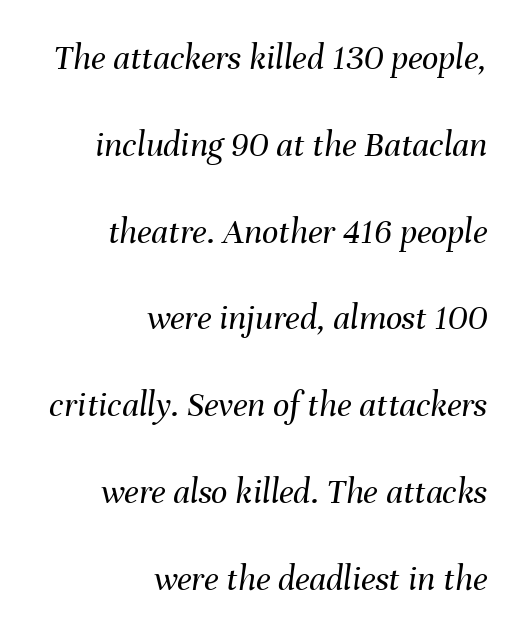
Q: Is the text bold? A: No.
Q: Is the text italic (slanted)? A: Yes, it leans right by about 8 degrees.
Q: Is the text underlined? A: No.
Q: How is the paragraph aligned? A: Right-aligned.
Q: Is the spacing between letters normal or unusually wide? A: Normal.
Q: Is the spacing between lines tight, normal or loose? A: Loose.
Q: Width (condensed, normal, or wide)? A: Normal.
Q: Stroke contrast? A: Medium.
Q: x-height? A: Medium.
Q: Monospaced? A: No.
